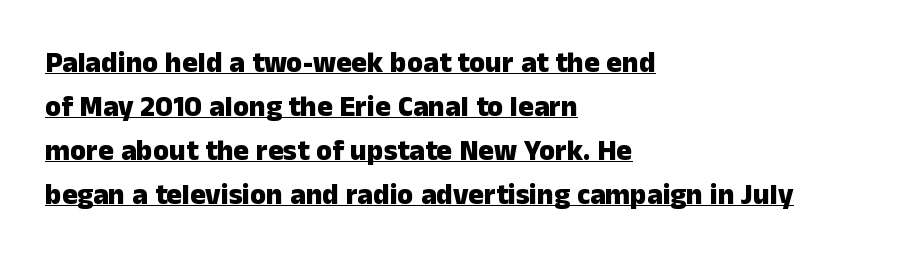
Characters remain perfectly vertical along every line. A typesetter would call this leading conventional body-copy spacing. Think of a printed novel: that variable character pitch is what you see here. Does the copy run flush right? No — it runs flush left. A rule runs beneath these lines of type.
